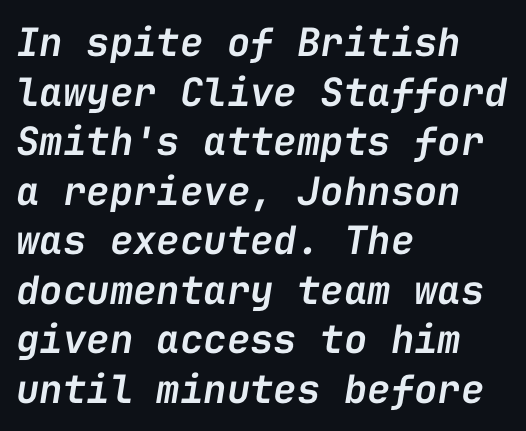
{"italic": "yes", "lean": "right", "slant_degrees": 9, "bold": "semi", "weight": "semibold", "width": "normal", "stroke_contrast": "low", "x_height": "medium", "monospaced": "yes", "underline": "no", "align": "left", "line_spacing": "normal", "line_spacing_ratio": 1.27, "letter_spacing": "normal", "letter_spacing_em": 0.0, "glyph_px": 39}
